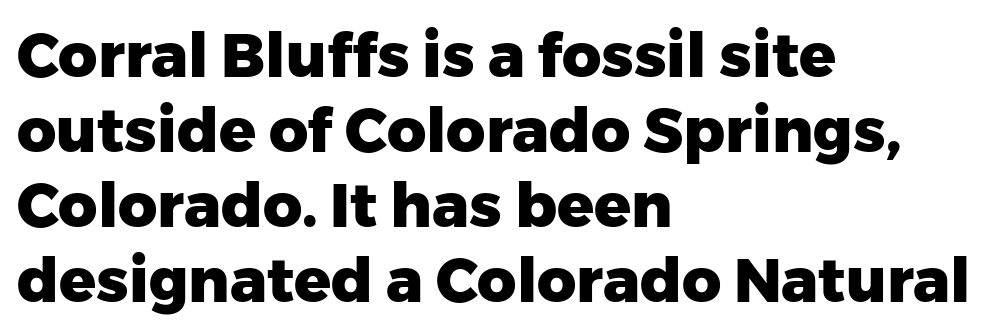
Q: Is the text bold? A: Yes.
Q: Is the text italic (slanted)? A: No, it is upright.
Q: Is the typeface a serif or a sans-serif typeface? A: Sans-serif.
Q: Is the text underlined? A: No.
Q: How is the paragraph aligned? A: Left-aligned.
Q: Is the spacing between letters normal or unusually wide? A: Normal.
Q: Width (condensed, normal, or wide)? A: Normal.
Q: Stroke contrast? A: Low.
Q: x-height? A: Medium.
Q: Monospaced? A: No.
